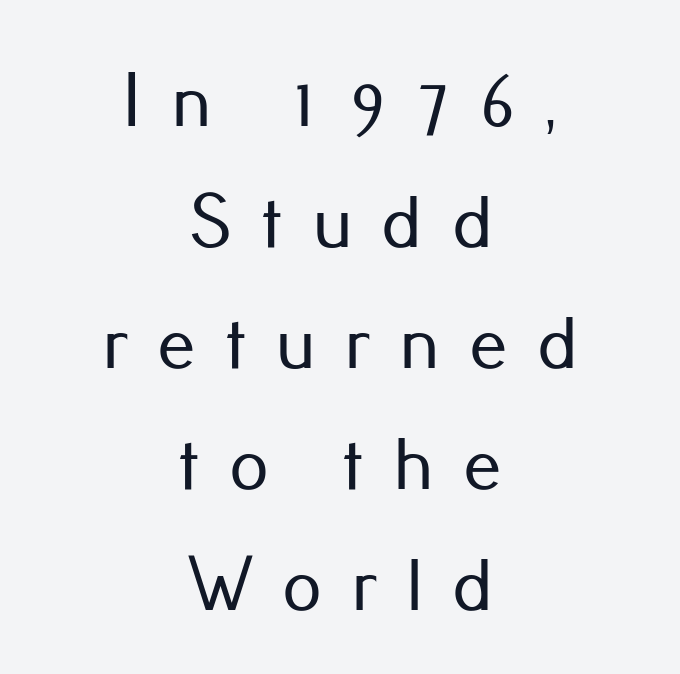
What kind of face is this? One without serifs — a sans. Notice how descenders clear the ascenders below comfortably — that's standard leading. Characters remain perfectly vertical along every line. The zone under the glyphs is completely vacant.
